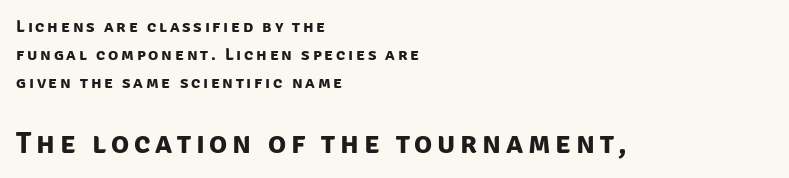
In terms of letterform style, serifs are entirely absent. Varying glyph widths throughout — classic text-font behaviour. Each line starts at the same left margin while the right side varies. The typesetting leans heavy: a genuine bold. Rule under the text: the space is simply empty. Scale increases going downward across the two blocks.
